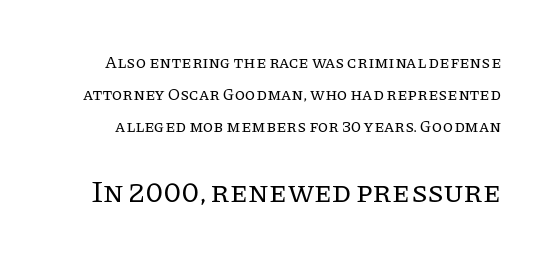
The image shows 30 px regular-weight serif type, upright; set line spacing 1.87x, normal letter spacing, not underlined; the second (bottom) block is 1.76x larger; low stroke contrast and a large x-height.
